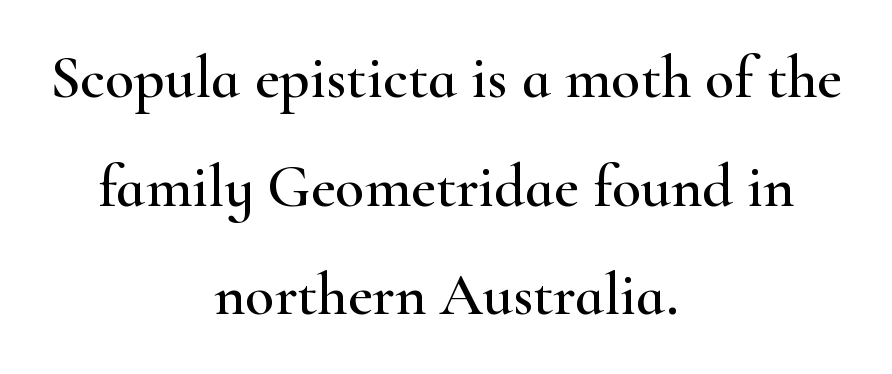
{"serif": "yes", "italic": "no", "width": "wide", "stroke_contrast": "high", "x_height": "small", "monospaced": "no", "underline": "no", "align": "center", "line_spacing_ratio": 1.81, "letter_spacing": "normal", "letter_spacing_em": 0.0, "glyph_px": 60}
